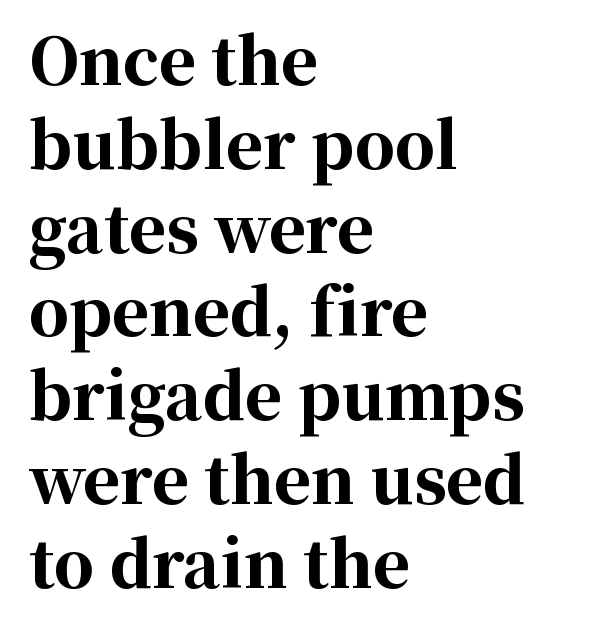
Visually the block forms a straight wall on the left and a jagged coastline on the right. The strip under each line holds only bare page. The vertical gap from one line to the next is medium. The face used here is proportionally spaced, like ordinary book or web type. A typesetter would call this zero additional tracking.
